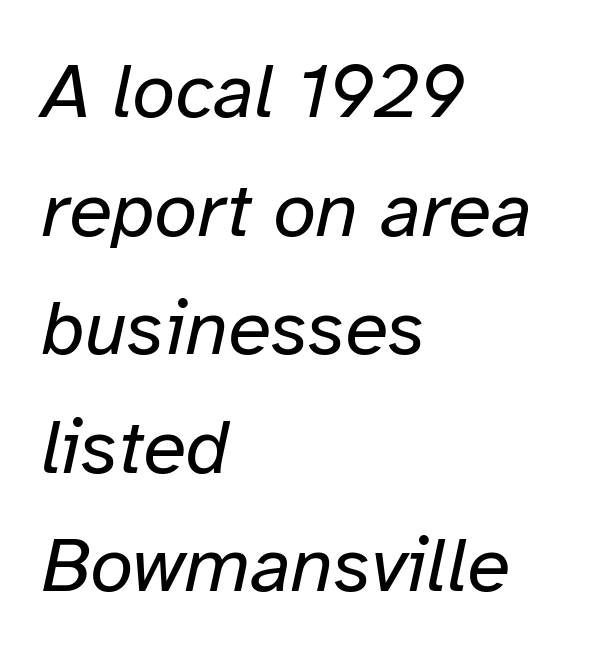
The rows are spaced the way most documents space them. The font sits on the lighter half of the weight spectrum, regular included. Which margin do the lines hug? The left one — the right edge is uneven. Anything drawn beneath the words? Only blank space. Emphasis-style slanted type is in use. Think of a printed novel: that variable character pitch is what you see here.
